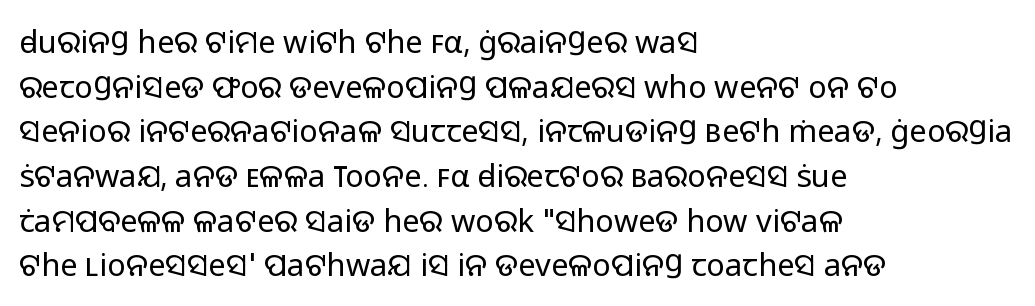
Q: Is the text bold? A: No.
Q: Is the text italic (slanted)? A: No, it is upright.
Q: Is the typeface a serif or a sans-serif typeface? A: Sans-serif.
Q: Is the text underlined? A: No.
Q: How is the paragraph aligned? A: Left-aligned.
Q: Is the spacing between letters normal or unusually wide? A: Normal.
Q: Is the spacing between lines tight, normal or loose? A: Normal.
Q: Width (condensed, normal, or wide)? A: Normal.
Q: Stroke contrast? A: Low.
Q: x-height? A: Medium.
Q: Monospaced? A: No.
